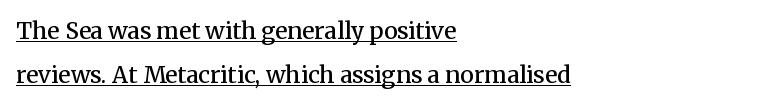
Q: Is the text bold? A: Semi-bold.
Q: Is the text italic (slanted)? A: No, it is upright.
Q: Is the text underlined? A: Yes.
Q: How is the paragraph aligned? A: Left-aligned.
Q: Is the spacing between letters normal or unusually wide? A: Normal.
Q: Is the spacing between lines tight, normal or loose? A: Loose.
